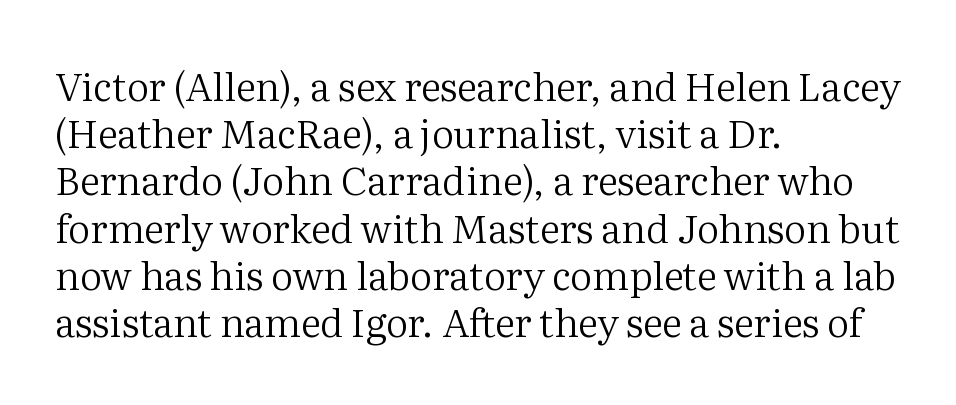
Q: Is the text bold? A: No.
Q: Is the text italic (slanted)? A: No, it is upright.
Q: Is the typeface a serif or a sans-serif typeface? A: Serif.
Q: Is the text underlined? A: No.
Q: How is the paragraph aligned? A: Left-aligned.
Q: Is the spacing between letters normal or unusually wide? A: Normal.
Q: Width (condensed, normal, or wide)? A: Normal.
Q: Stroke contrast? A: Medium.
Q: x-height? A: Medium.
Q: Monospaced? A: No.
